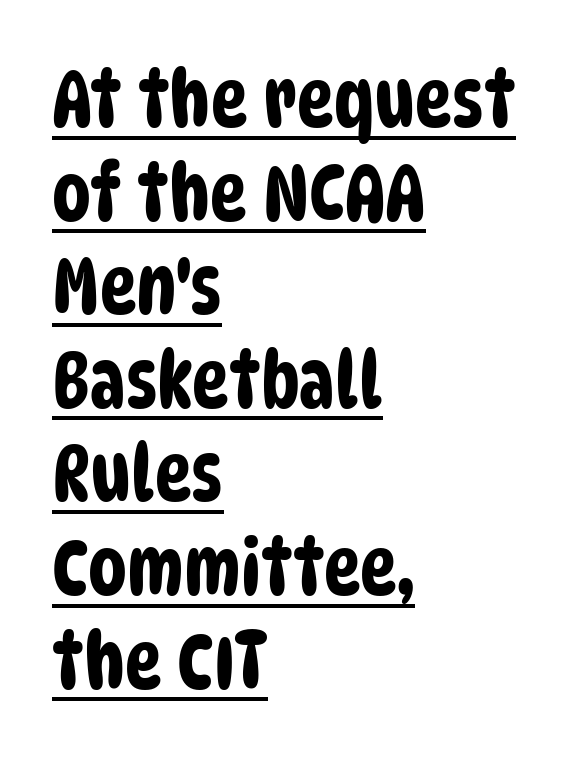
{"serif": "no", "width": "condensed", "stroke_contrast": "low", "x_height": "large", "monospaced": "no", "underline": "yes", "align": "left", "line_spacing_ratio": 1.2, "letter_spacing": "normal", "letter_spacing_em": 0.0, "glyph_px": 78}
